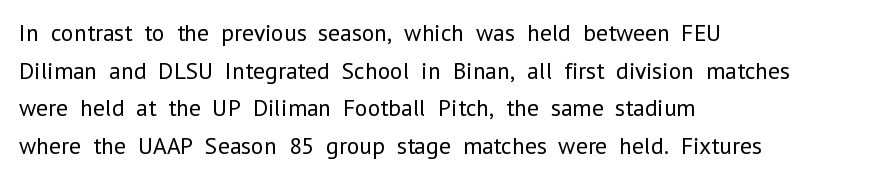
The setting favours the left margin, as ordinary paragraphs usually do. The face looks like a standard text weight, possibly lighter. Each row of text sits above clean, open space. Posture: straight, roman, zero tilt.
